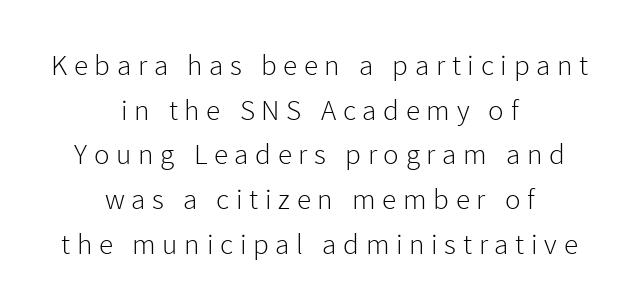
The image shows 29 px light sans-serif type, upright; set centered, normal line spacing (1.54x), unusually wide letter spacing (+0.23 em), not underlined; low stroke contrast and a medium x-height.
